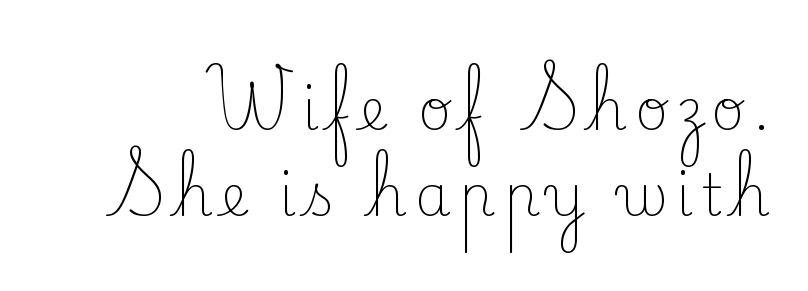
Underline: absent. If you drew a line through each stem, it would be perfectly vertical. Here the designer chose a conventional face with non-uniform glyph widths. Compared with a typical body face, this is equally light or lighter still.
